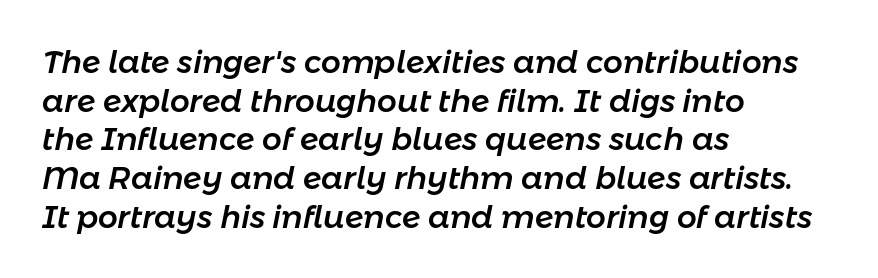
Q: Is the text italic (slanted)? A: Yes, it leans right by about 11 degrees.
Q: Is the text underlined? A: No.
Q: How is the paragraph aligned? A: Left-aligned.
Q: Is the spacing between letters normal or unusually wide? A: Normal.
Q: Is the spacing between lines tight, normal or loose? A: Normal.
Q: Width (condensed, normal, or wide)? A: Normal.
Q: Stroke contrast? A: Low.
Q: x-height? A: Medium.
Q: Monospaced? A: No.
